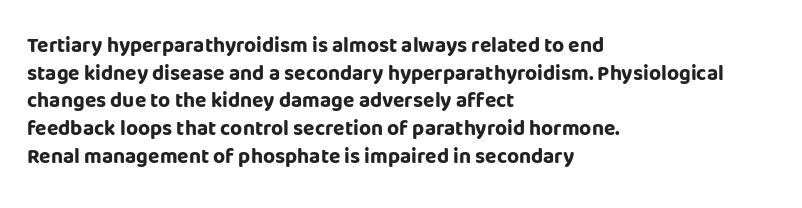
It's the straight-up-and-down kind of type. The words here are not underlined. Summary of vertical rhythm: regular, with standard interline spacing. Alignment: flush left. The rendering keeps characters at their native spacing.
